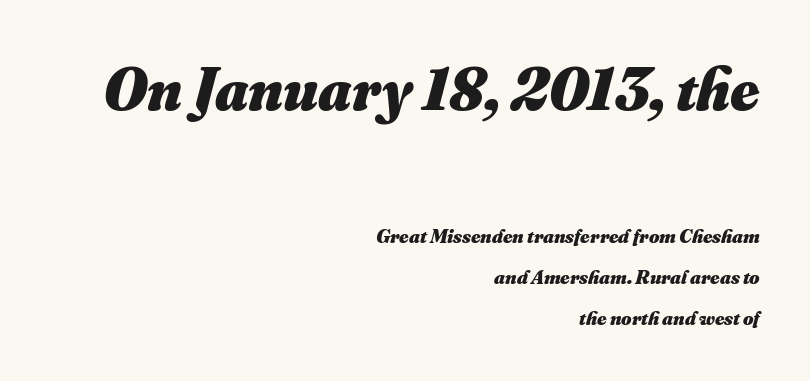
{"bold": "yes", "weight": "heavy", "width": "normal", "stroke_contrast": "medium", "x_height": "small", "monospaced": "no", "underline": "no", "align": "right", "line_spacing": "loose", "line_spacing_ratio": 2.04, "letter_spacing": "normal", "letter_spacing_em": 0.0, "larger_block": "first", "size_ratio": 3.05, "glyph_px": 61}
